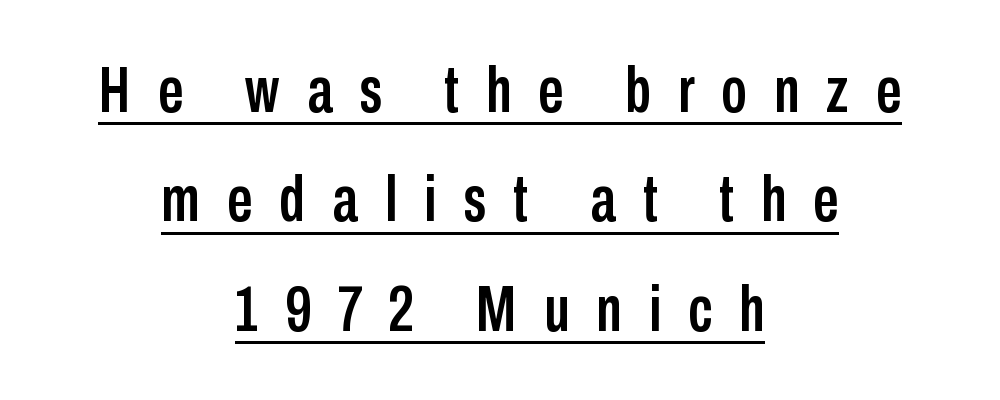
The letters stand upright; this is a roman face. Here the designer chose a conventional face with non-uniform glyph widths. The passage shown has open, widely tracked lettering throughout. The specimen includes a rule beneath the text block's lines. The font family rendered here belongs to the sans-serif group. A student would call this center alignment; a typographer would say set centered.
